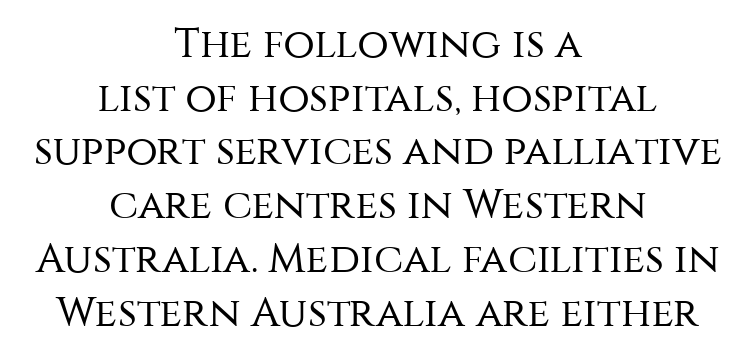
{"serif": "no", "italic": "no", "bold": "no", "weight": "regular", "width": "normal", "stroke_contrast": "medium", "x_height": "large", "monospaced": "no", "underline": "no", "align": "center", "line_spacing": "normal", "line_spacing_ratio": 1.31, "letter_spacing": "normal", "letter_spacing_em": 0.0, "glyph_px": 41}
